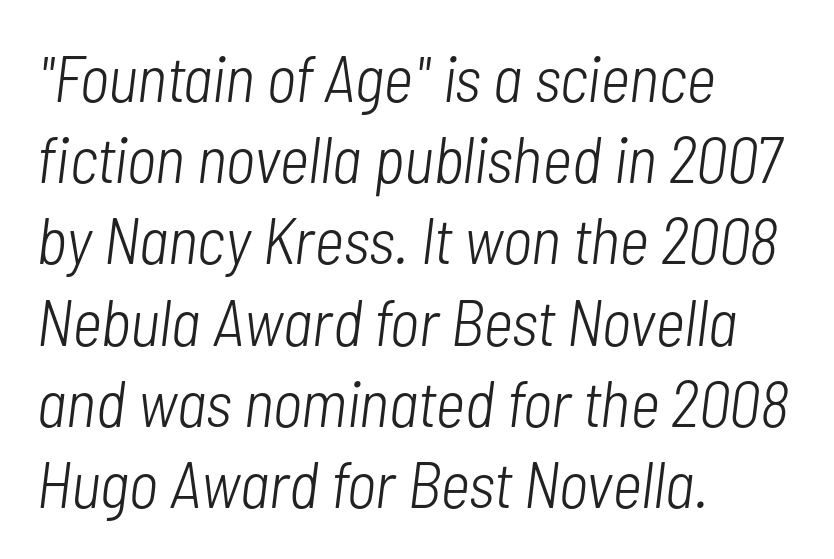
Honestly, there is no underline to notice here at all. The paragraph shown leans on its left margin. Leading: standard. Do the characters align in a grid? No, the font is proportional. The passage shown has conventional tracking throughout. No heavy texture on the line: the type isn't bold.
